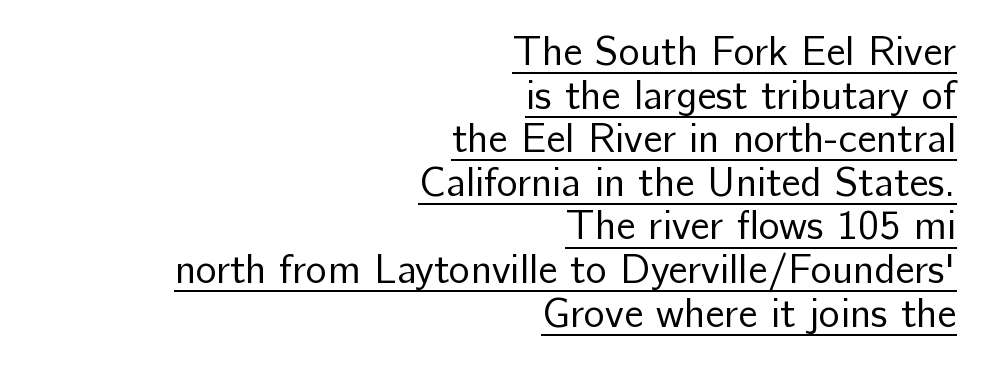
Q: Is the text bold? A: No.
Q: Is the text italic (slanted)? A: No, it is upright.
Q: Is the typeface a serif or a sans-serif typeface? A: Sans-serif.
Q: Is the text underlined? A: Yes.
Q: How is the paragraph aligned? A: Right-aligned.
Q: Is the spacing between letters normal or unusually wide? A: Normal.
Q: Is the spacing between lines tight, normal or loose? A: Tight.
Q: Width (condensed, normal, or wide)? A: Normal.
Q: Stroke contrast? A: Low.
Q: x-height? A: Medium.
Q: Monospaced? A: No.
